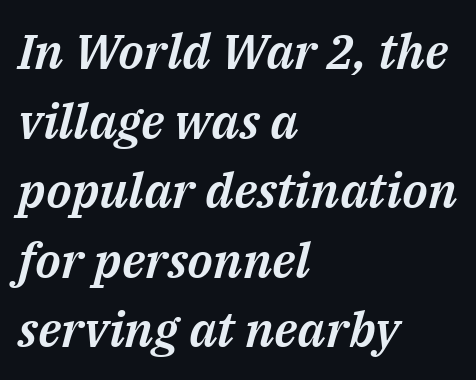
{"italic": "yes", "lean": "right", "slant_degrees": 14, "width": "normal", "stroke_contrast": "medium", "x_height": "medium", "monospaced": "no", "underline": "no", "align": "left", "line_spacing": "normal", "line_spacing_ratio": 1.42, "letter_spacing": "normal", "letter_spacing_em": 0.0, "glyph_px": 49}
